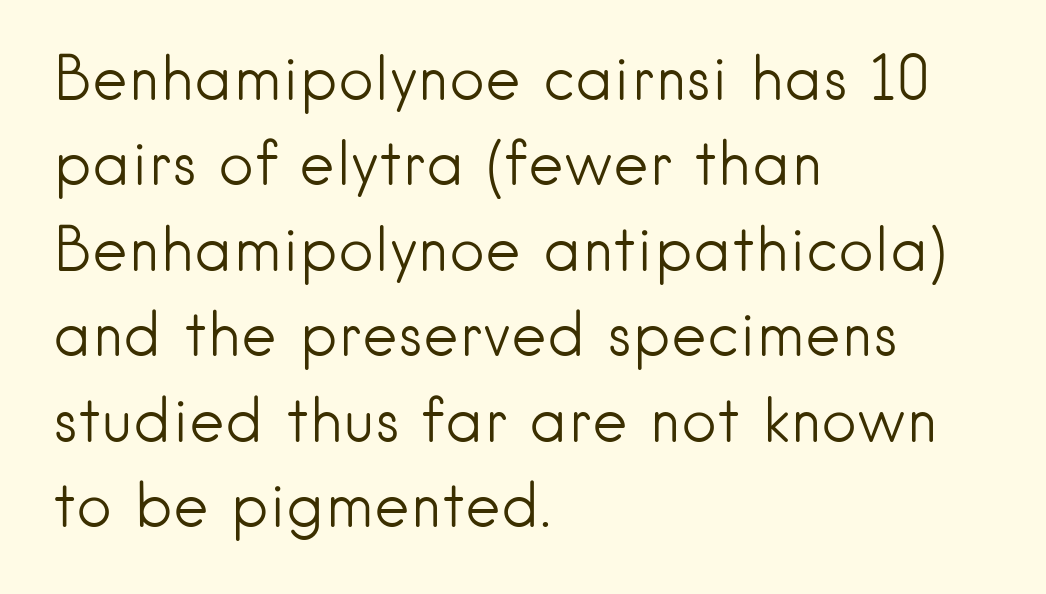
The passage shown is not underscored anywhere. Style check: upright. Layout note: lines flush left. Regular leading. Does the type have serifs? No, each stem ends abruptly.
